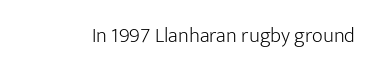
Q: Is the text bold? A: No.
Q: Is the text italic (slanted)? A: No, it is upright.
Q: Is the text underlined? A: No.
Q: Is the spacing between letters normal or unusually wide? A: Normal.
